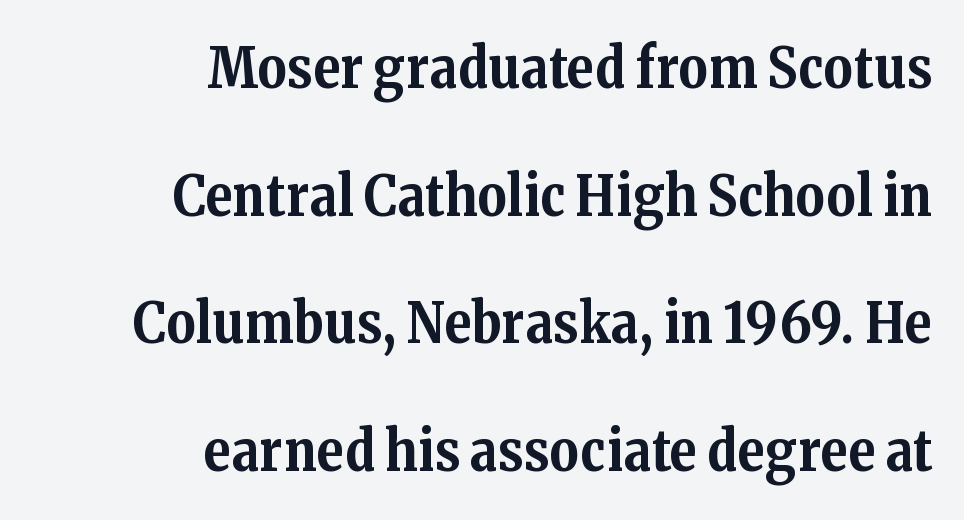
{"serif": "yes", "italic": "no", "bold": "yes", "weight": "bold", "width": "normal", "stroke_contrast": "medium", "x_height": "medium", "monospaced": "no", "underline": "no", "align": "right", "line_spacing": "loose", "line_spacing_ratio": 2.28, "letter_spacing": "normal", "letter_spacing_em": 0.0, "glyph_px": 56}
